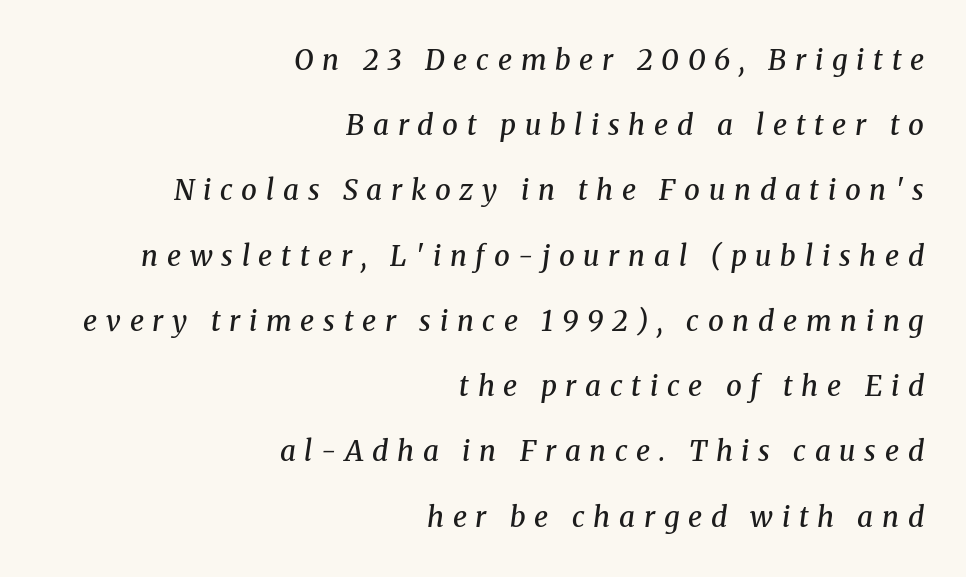
Here the designer chose a conventional face with non-uniform glyph widths. The letters carry serifs — small finishing strokes at the ends of their stems. Notice how the passage keeps a crisp vertical edge on the right only. Quick note: interline space is abundant. These lines have a slow, spaced-out rhythm from letter to letter.
